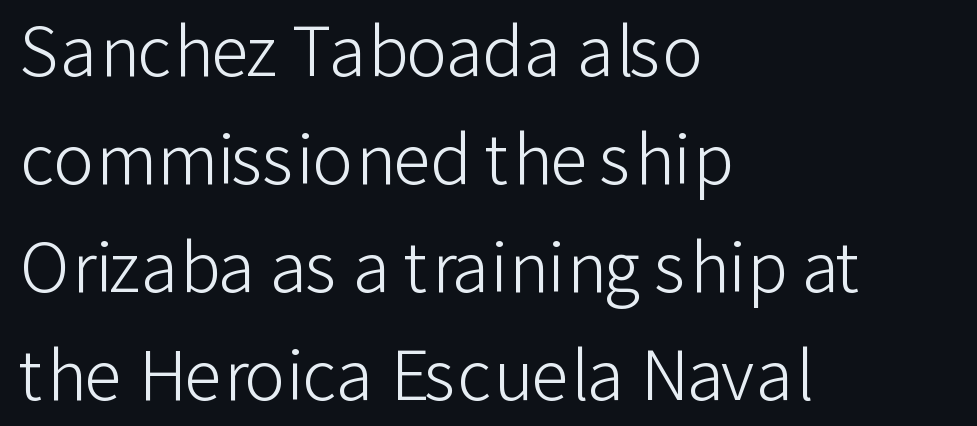
The image shows 68 px light sans-serif type, upright; set left-aligned, normal line spacing (1.59x), normal letter spacing, not underlined; low stroke contrast and a medium x-height.
